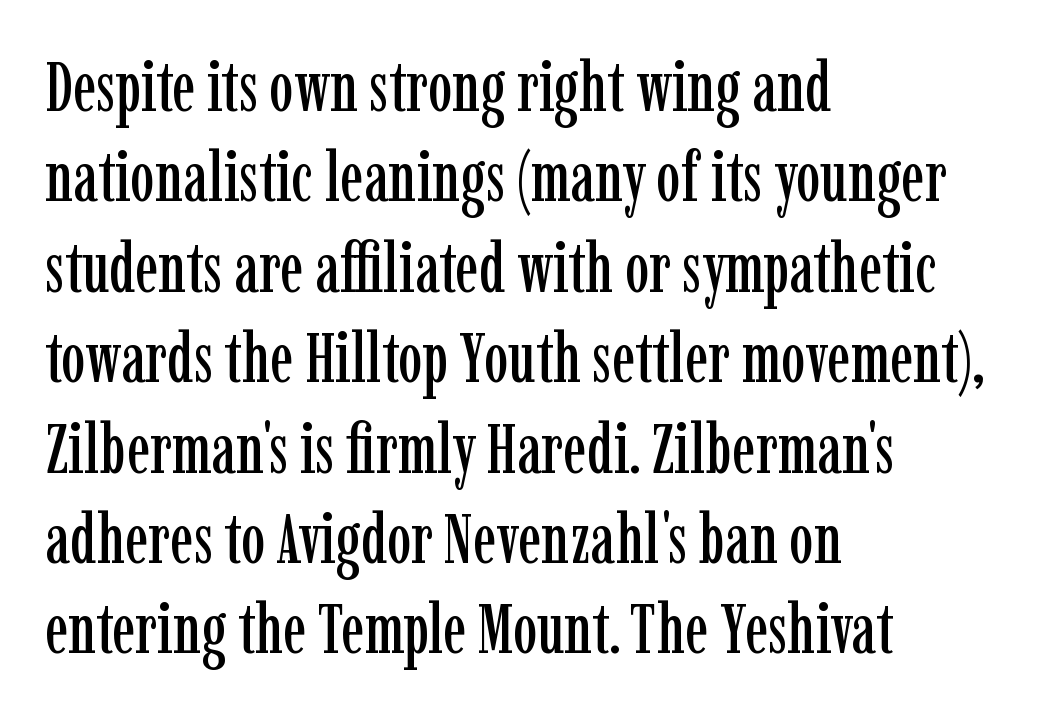
The image shows 69 px condensed serif type, upright; set left-aligned, normal line spacing (1.31x), normal letter spacing, not underlined; low stroke contrast and a medium x-height.
